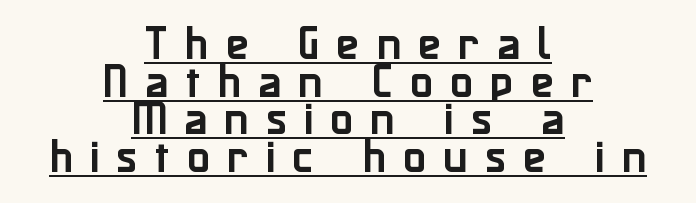
Q: Is the text italic (slanted)? A: No, it is upright.
Q: Is the typeface a serif or a sans-serif typeface? A: Sans-serif.
Q: Is the text underlined? A: Yes.
Q: How is the paragraph aligned? A: Centered.
Q: Is the spacing between letters normal or unusually wide? A: Unusually wide.
Q: Is the spacing between lines tight, normal or loose? A: Tight.
Q: Width (condensed, normal, or wide)? A: Normal.
Q: Stroke contrast? A: Low.
Q: x-height? A: Medium.
Q: Monospaced? A: No.
